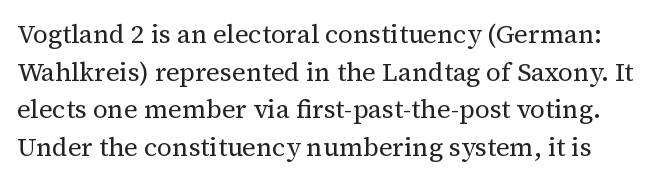
The passage shown stacks its lines at a standard gap. Ink coverage per letter is moderate at most. The letterforms sit shoulder to shoulder at normal distance. Posture: vertical.
